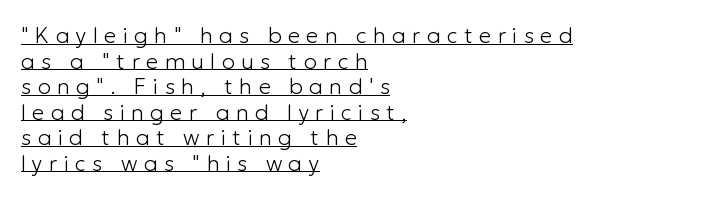
Posture: straight, roman, zero tilt. This sample carries an underscore along the baseline area. This reads as an unemphasized weight, regular at the heaviest. This rendering widens character spacing well past its baseline value.
